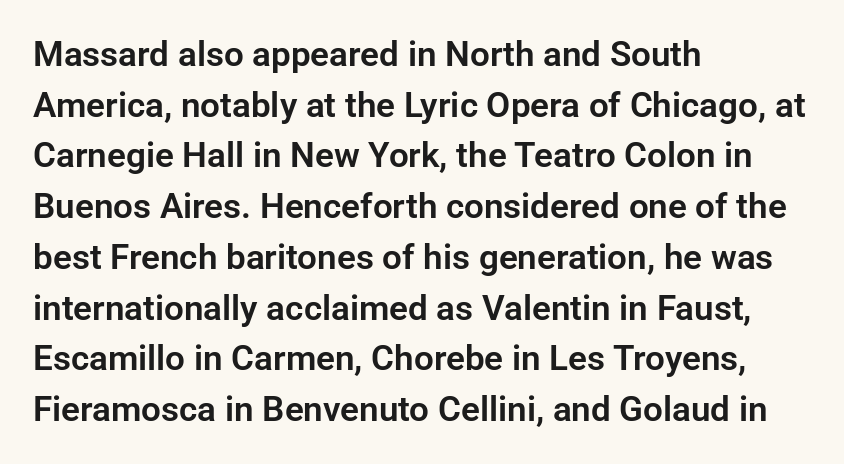
The image shows 35 px sans-serif type, upright; set left-aligned, normal line spacing (1.45x), normal letter spacing, not underlined; low stroke contrast and a medium x-height.
